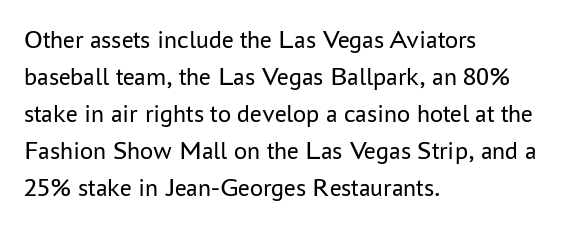
Rule under the text: the space is simply empty. The tracking reads as untouched default to a designer's eye. Compared with a typical body face, this is equally light or lighter still. A student would call this left alignment; a typographer would say flush left, rag right. The rows are spaced the way most documents space them.
